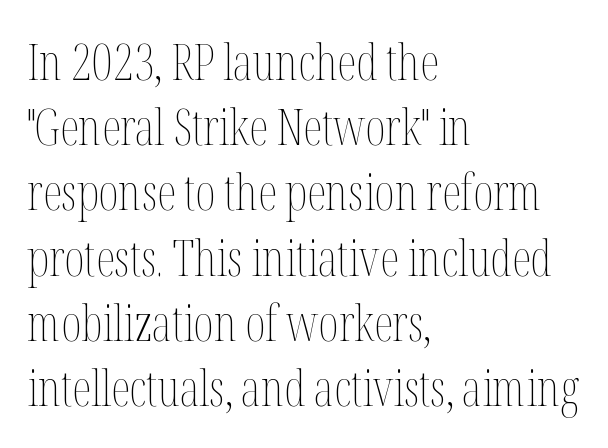
{"italic": "no", "bold": "no", "weight": "thin", "width": "condensed", "stroke_contrast": "medium", "x_height": "medium", "monospaced": "no", "underline": "no", "align": "left", "line_spacing": "normal", "line_spacing_ratio": 1.33, "letter_spacing": "normal", "letter_spacing_em": 0.0, "glyph_px": 49}
